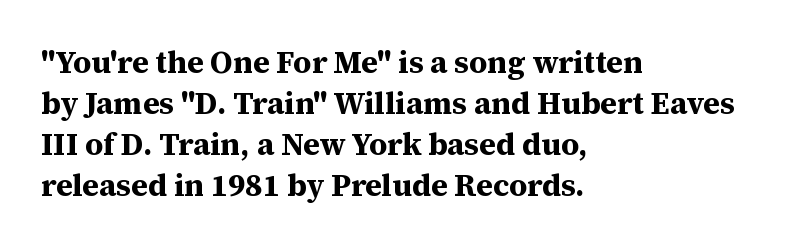
The image shows 31 px bold serif type, upright; set left-aligned, normal line spacing (1.32x), normal letter spacing, not underlined; medium stroke contrast and a medium x-height.
